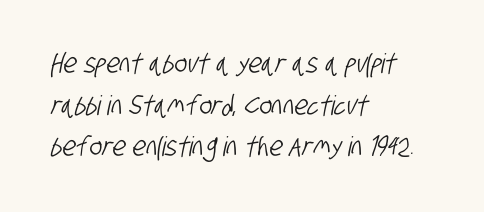
Q: Is the text underlined? A: No.
Q: How is the paragraph aligned? A: Left-aligned.
Q: Is the spacing between letters normal or unusually wide? A: Normal.
Q: Is the spacing between lines tight, normal or loose? A: Normal.
